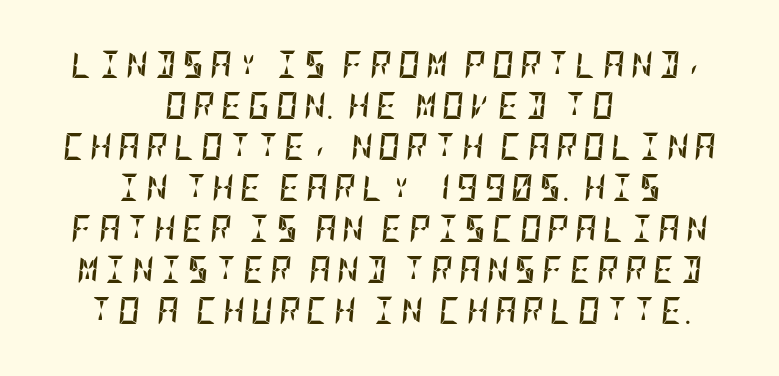
{"italic": "yes", "lean": "right", "slant_degrees": 5, "bold": "yes", "underline": "no", "align": "center", "line_spacing": "normal", "line_spacing_ratio": 1.52, "letter_spacing": "wide", "letter_spacing_em": 0.21, "glyph_px": 27}
